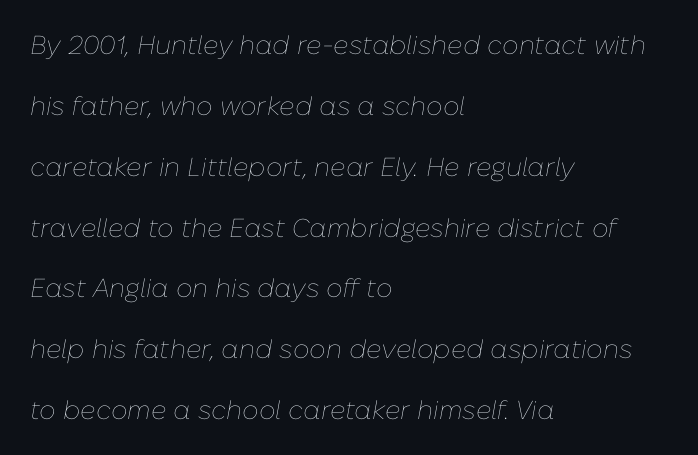
{"italic": "yes", "lean": "right", "slant_degrees": 10, "bold": "no", "underline": "no", "align": "left", "line_spacing": "loose", "line_spacing_ratio": 2.34, "letter_spacing": "normal", "letter_spacing_em": 0.0, "glyph_px": 26}
